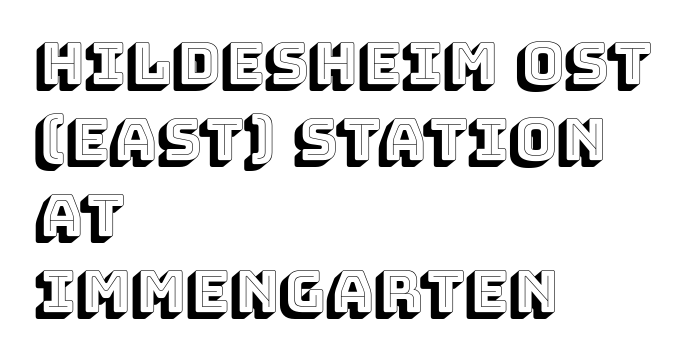
{"italic": "no", "width": "normal", "x_height": "large", "monospaced": "no", "underline": "no", "align": "left", "line_spacing": "normal", "line_spacing_ratio": 1.31, "letter_spacing": "normal", "letter_spacing_em": 0.0, "glyph_px": 58}
